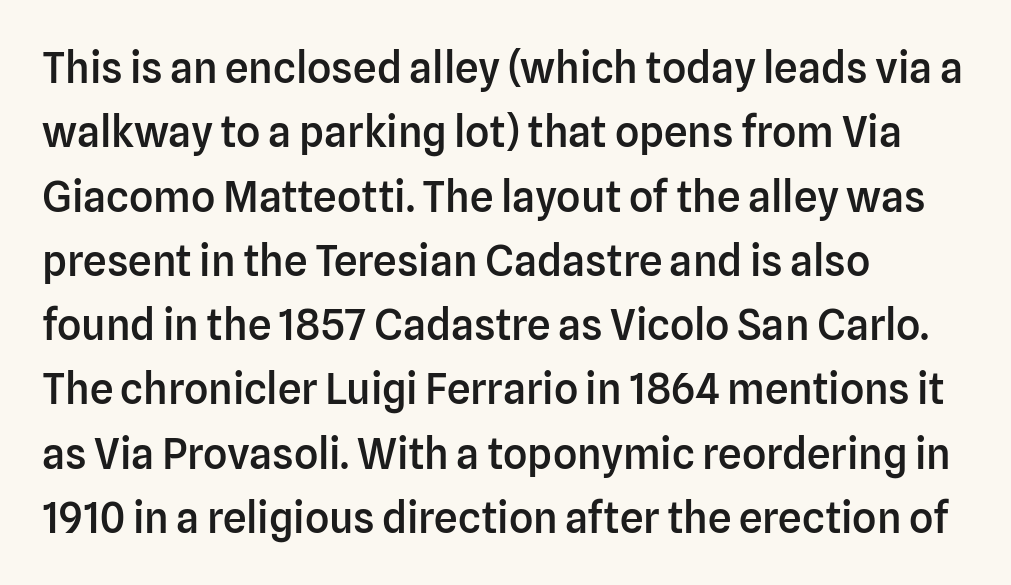
{"serif": "no", "italic": "no", "bold": "semi", "weight": "semibold", "width": "normal", "stroke_contrast": "low", "x_height": "medium", "monospaced": "no", "underline": "no", "align": "left", "line_spacing": "normal", "line_spacing_ratio": 1.53, "letter_spacing": "normal", "letter_spacing_em": 0.0, "glyph_px": 42}
